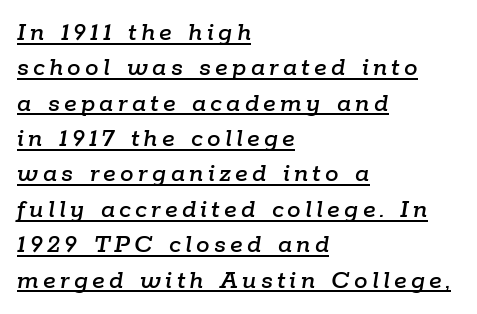
The image shows 27 px text type, italic (leaning right); set left-aligned, normal line spacing (1.31x), underlined.
